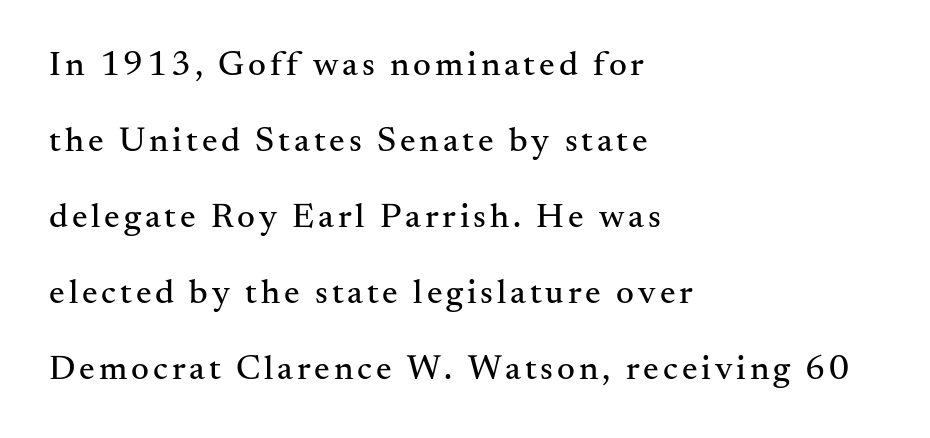
The image shows 35 px serif type, upright; set left-aligned, loose line spacing (2.17x), not underlined; medium stroke contrast and a small x-height.
